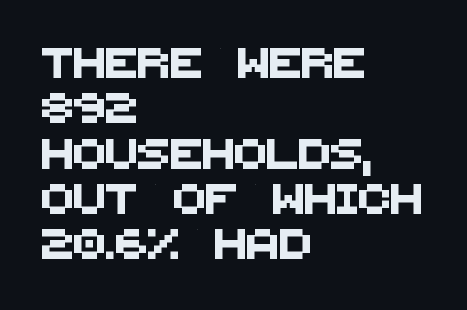
Classification — sans serif. Here the designer chose a conventional face with non-uniform glyph widths. Letters rest on an invisible, unmarked baseline. Default kerning and tracking; the words read as compact shapes.
